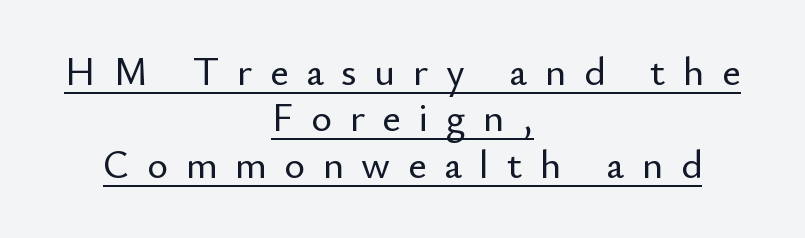
Q: Is the text italic (slanted)? A: No, it is upright.
Q: Is the typeface a serif or a sans-serif typeface? A: Sans-serif.
Q: Is the text underlined? A: Yes.
Q: How is the paragraph aligned? A: Centered.
Q: Is the spacing between letters normal or unusually wide? A: Unusually wide.
Q: Width (condensed, normal, or wide)? A: Normal.
Q: Stroke contrast? A: Low.
Q: x-height? A: Small.
Q: Monospaced? A: No.
